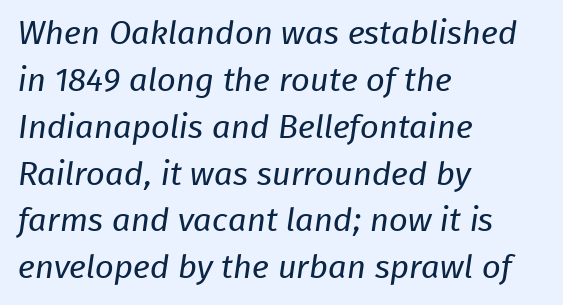
The image shows 33 px regular-weight sans-serif type; set left-aligned, normal line spacing (1.42x), normal letter spacing, not underlined; low stroke contrast and a medium x-height.
